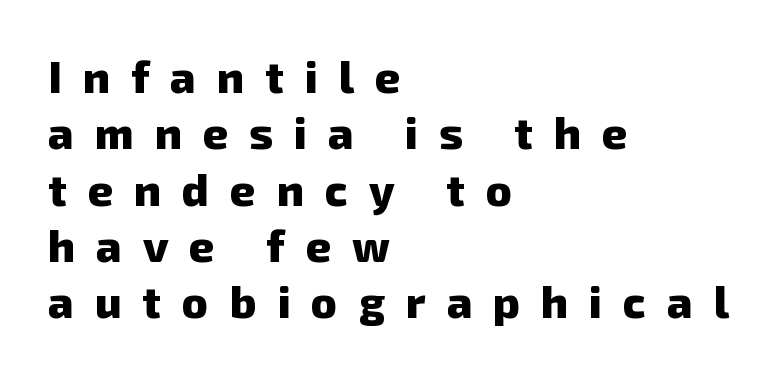
On the weight axis this lands at bold, roughly 700. A typesetter would call this heavily tracked-out type. Whoever set this chose a conventional vertical rhythm. The glyphs are unaccompanied by any horizontal stroke below them. Proportional: the letters do not fall into vertical columns.
